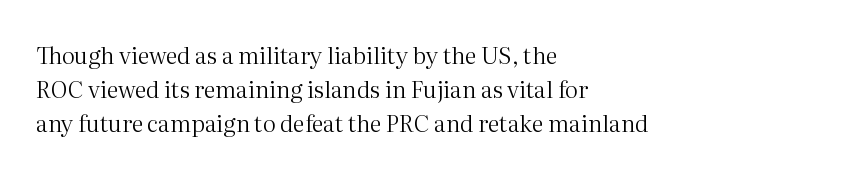
{"italic": "no", "bold": "no", "underline": "no", "align": "left", "line_spacing": "normal", "line_spacing_ratio": 1.48, "letter_spacing": "normal", "letter_spacing_em": 0.0, "glyph_px": 23}
